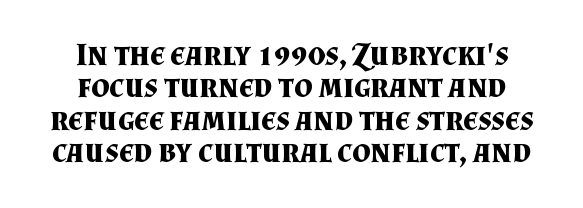
{"serif": "yes", "italic": "no", "bold": "yes", "weight": "bold", "width": "normal", "stroke_contrast": "medium", "x_height": "small", "monospaced": "no", "underline": "no", "align": "center", "line_spacing": "tight", "line_spacing_ratio": 1.01, "letter_spacing": "normal", "letter_spacing_em": 0.0, "glyph_px": 32}
